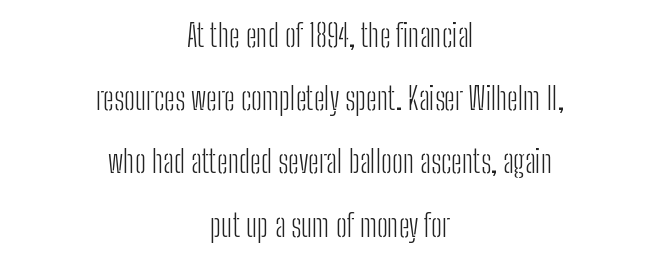
{"serif": "no", "italic": "no", "bold": "no", "weight": "light", "width": "condensed", "stroke_contrast": "low", "x_height": "medium", "monospaced": "no", "underline": "no", "align": "center", "line_spacing": "loose", "line_spacing_ratio": 2.04, "letter_spacing": "normal", "letter_spacing_em": 0.0, "glyph_px": 31}
